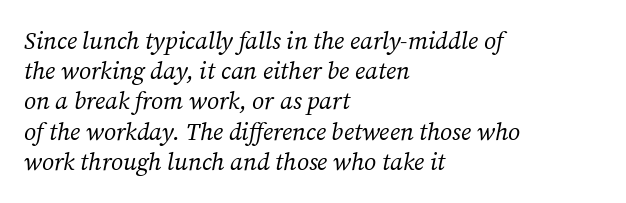
{"italic": "yes", "lean": "right", "slant_degrees": 12, "bold": "no", "underline": "no", "align": "left", "line_spacing": "normal", "line_spacing_ratio": 1.26, "letter_spacing": "normal", "letter_spacing_em": 0.0, "glyph_px": 24}
